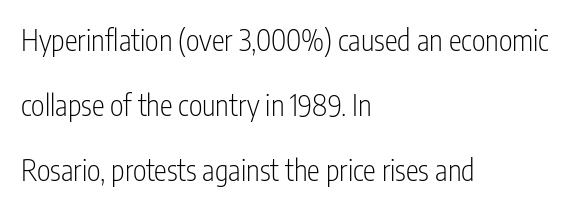
Does extra space separate the letters? No, they use regular spacing. Typographically, this falls in the sans-serif category. A typesetter would call this leading open, well beyond the default. Ascenders rise straight up at ninety degrees. The letters advance in unequal steps, a hallmark of proportional type.
